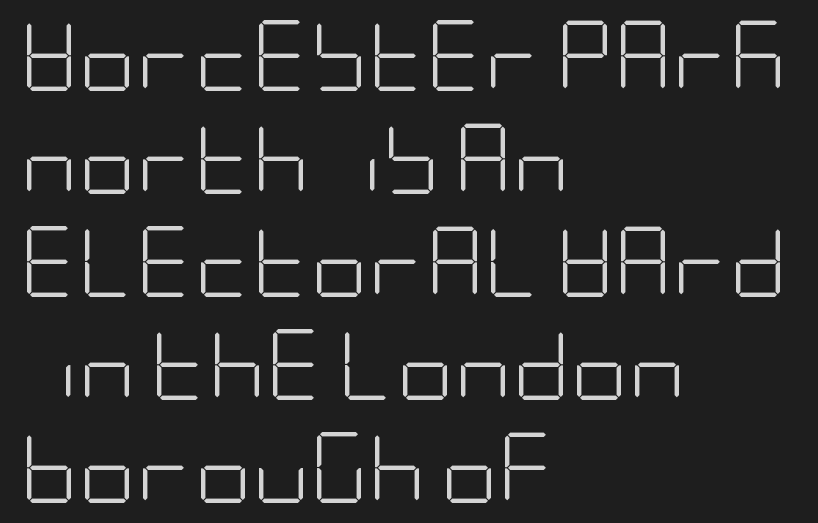
These lines sit exactly where default settings would place them. Unlike a traditional serif, this face leaves its strokes unadorned. When letters stand straight like this, we call the style roman or upright. Compared with a typical body face, this is equally light or lighter still.
